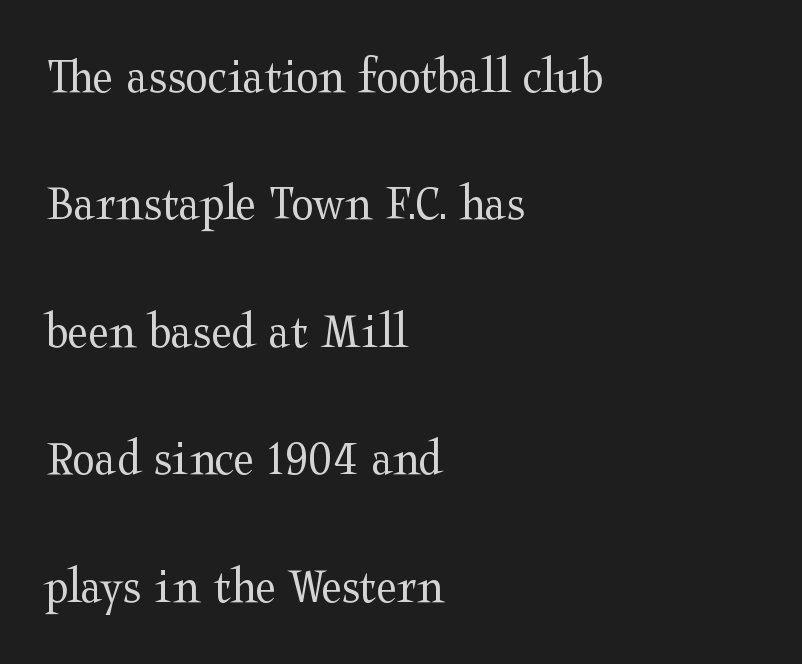
{"serif": "yes", "italic": "no", "bold": "no", "weight": "regular", "width": "wide", "stroke_contrast": "medium", "x_height": "medium", "monospaced": "no", "underline": "no", "align": "left", "line_spacing": "loose", "line_spacing_ratio": 2.45, "letter_spacing": "normal", "letter_spacing_em": 0.0, "glyph_px": 52}
